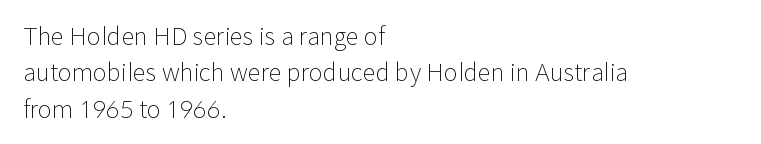
Q: Is the text bold? A: No.
Q: Is the text italic (slanted)? A: No, it is upright.
Q: Is the text underlined? A: No.
Q: How is the paragraph aligned? A: Left-aligned.
Q: Is the spacing between letters normal or unusually wide? A: Normal.
Q: Is the spacing between lines tight, normal or loose? A: Normal.
